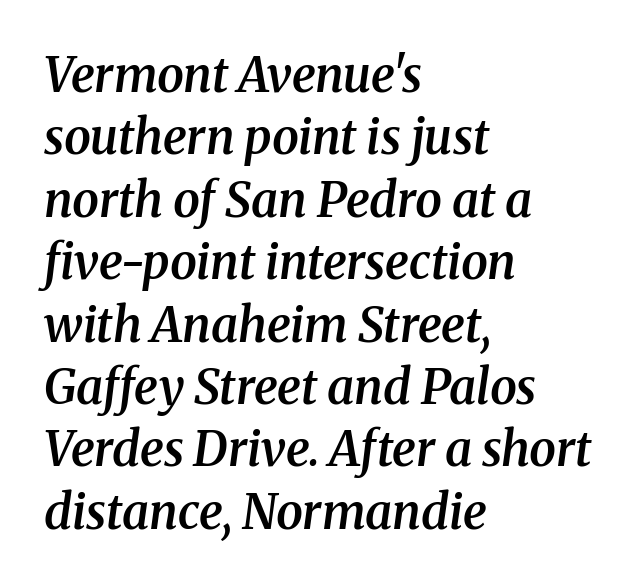
Q: Is the text bold? A: Semi-bold.
Q: Is the text italic (slanted)? A: Yes, it leans right by about 8 degrees.
Q: Is the typeface a serif or a sans-serif typeface? A: Serif.
Q: Is the text underlined? A: No.
Q: How is the paragraph aligned? A: Left-aligned.
Q: Is the spacing between letters normal or unusually wide? A: Normal.
Q: Is the spacing between lines tight, normal or loose? A: Normal.
Q: Width (condensed, normal, or wide)? A: Normal.
Q: Stroke contrast? A: Medium.
Q: x-height? A: Medium.
Q: Monospaced? A: No.
